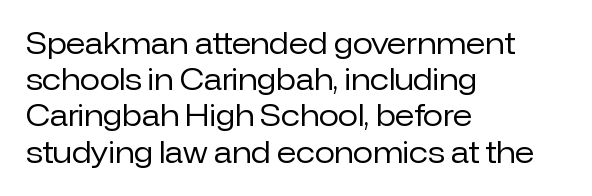
{"serif": "no", "italic": "no", "bold": "no", "weight": "regular", "width": "normal", "stroke_contrast": "low", "x_height": "medium", "monospaced": "no", "underline": "no", "align": "left", "line_spacing": "normal", "line_spacing_ratio": 1.25, "letter_spacing": "normal", "letter_spacing_em": 0.0, "glyph_px": 29}
